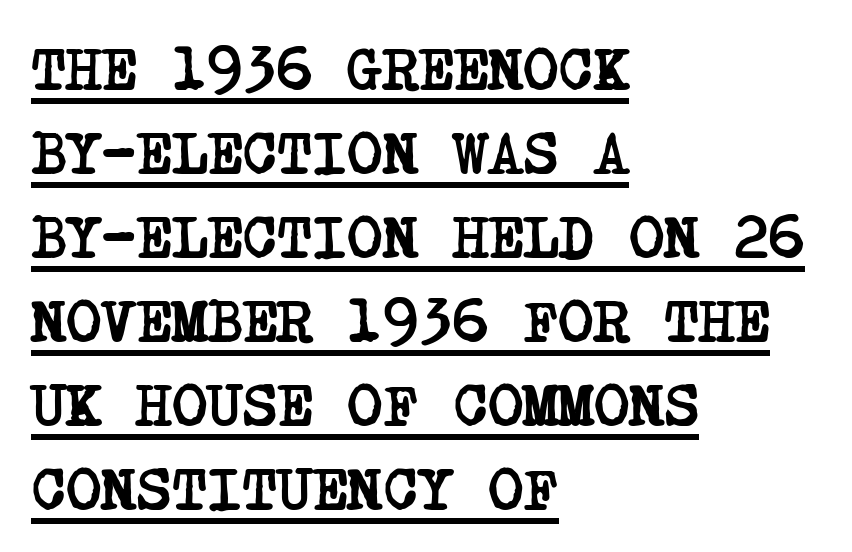
{"serif": "yes", "bold": "yes", "weight": "semibold", "width": "condensed", "stroke_contrast": "low", "x_height": "large", "underline": "yes", "align": "left", "line_spacing": "normal", "line_spacing_ratio": 1.4, "letter_spacing": "normal", "letter_spacing_em": 0.0, "glyph_px": 60}
